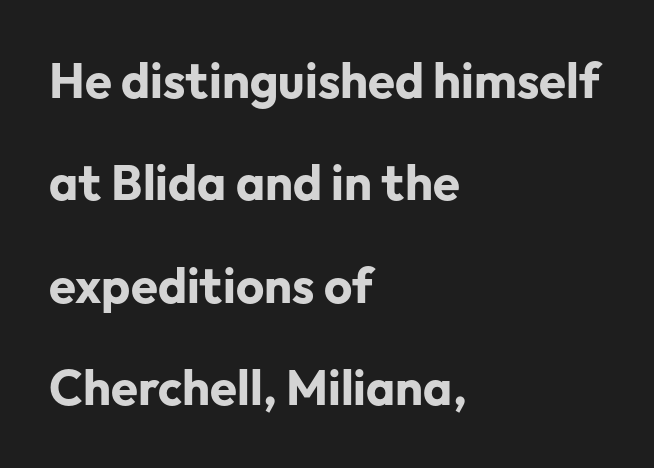
{"serif": "no", "italic": "no", "bold": "yes", "weight": "bold", "width": "normal", "stroke_contrast": "low", "x_height": "medium", "monospaced": "no", "underline": "no", "align": "left", "line_spacing": "loose", "line_spacing_ratio": 2.09, "letter_spacing": "normal", "letter_spacing_em": 0.0, "glyph_px": 49}
